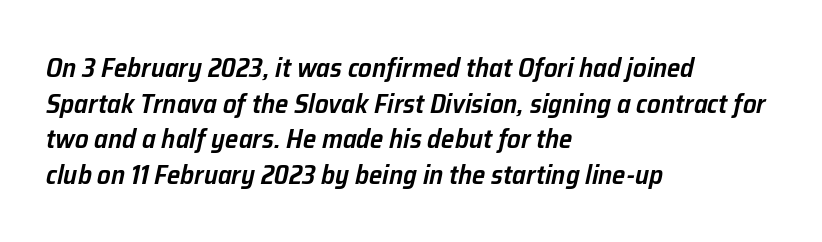
Q: Is the text bold? A: Semi-bold.
Q: Is the text italic (slanted)? A: Yes, it leans right by about 12 degrees.
Q: Is the text underlined? A: No.
Q: How is the paragraph aligned? A: Left-aligned.
Q: Is the spacing between letters normal or unusually wide? A: Normal.
Q: Is the spacing between lines tight, normal or loose? A: Normal.
